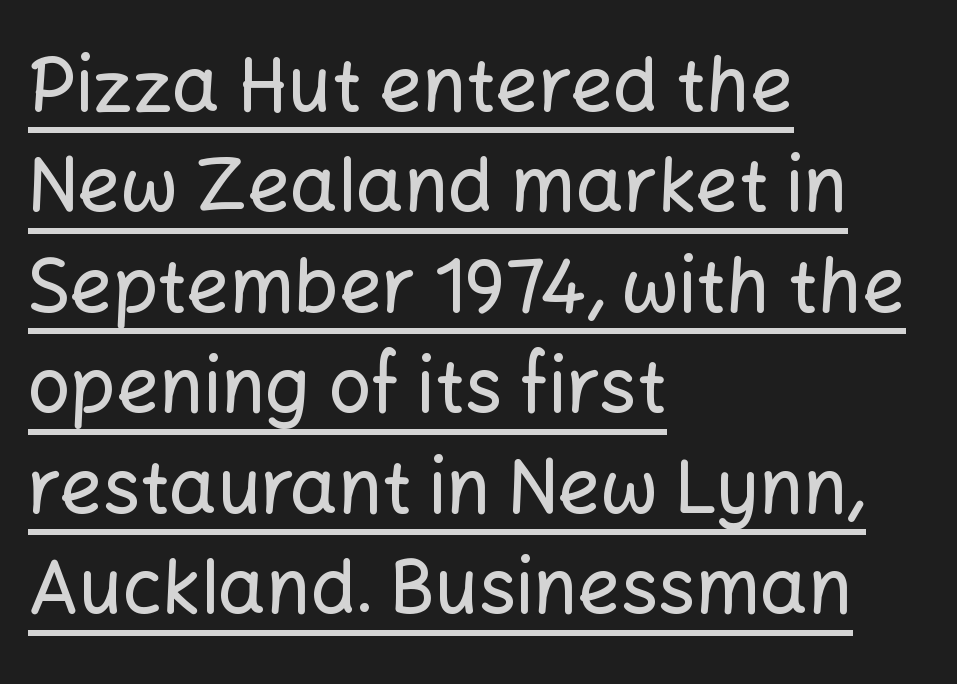
The image shows 75 px sans-serif type, upright; set left-aligned, normal line spacing (1.34x), normal letter spacing, underlined; low stroke contrast and a medium x-height.
